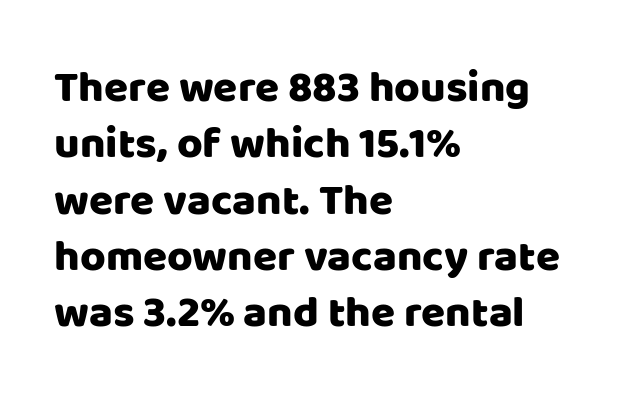
The rendering shows plain stroke endings on the letterforms — a sans-serif design. Vertical spacing — default. The specimen reads as upright at a glance. Horizontally, the lines are justified to the leading edge only. Looks like regular typesetting: each glyph gets only the width it needs.
